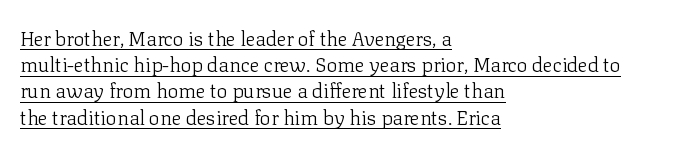
The image shows 20 px text type, upright; set left-aligned, normal line spacing (1.31x), normal letter spacing, underlined.
